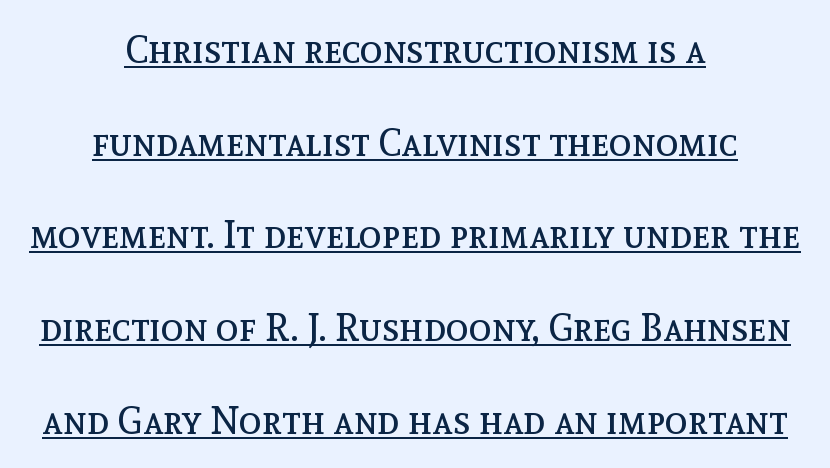
{"italic": "no", "bold": "no", "weight": "regular", "width": "normal", "x_height": "medium", "monospaced": "no", "underline": "yes", "align": "center", "line_spacing": "loose", "line_spacing_ratio": 2.44, "letter_spacing": "normal", "letter_spacing_em": 0.0, "glyph_px": 38}
